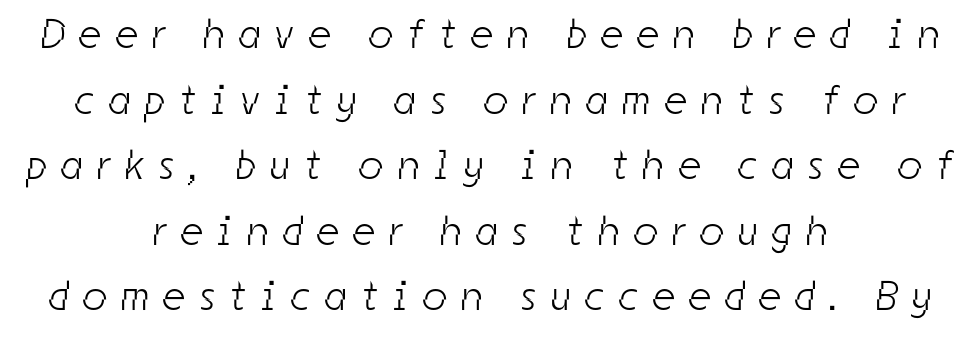
Quick note: underline off. Regarding leading, the lines here are spaced in the standard way. Inter-character spacing is expanded well beyond the font's built-in metrics. The passage shown is typed in a proportional face where columns would drift.
